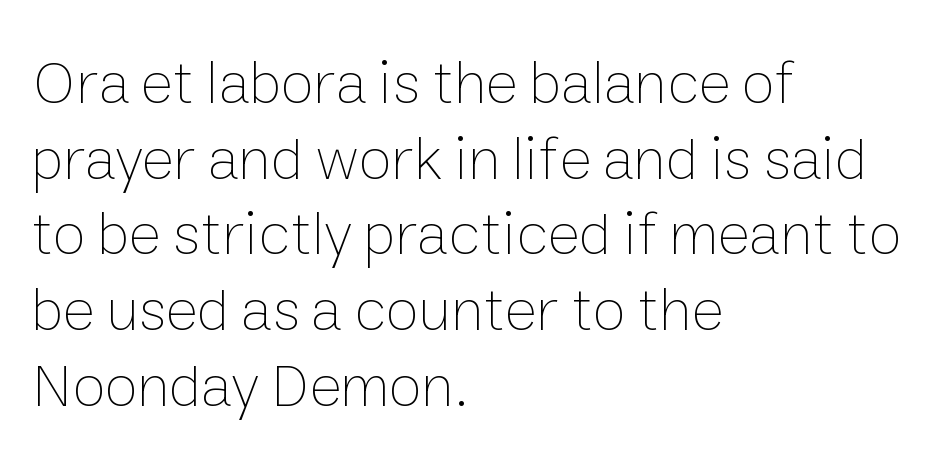
Q: Is the text bold? A: No.
Q: Is the text italic (slanted)? A: No, it is upright.
Q: Is the text underlined? A: No.
Q: How is the paragraph aligned? A: Left-aligned.
Q: Is the spacing between letters normal or unusually wide? A: Normal.
Q: Width (condensed, normal, or wide)? A: Normal.
Q: Stroke contrast? A: Low.
Q: x-height? A: Medium.
Q: Monospaced? A: No.
